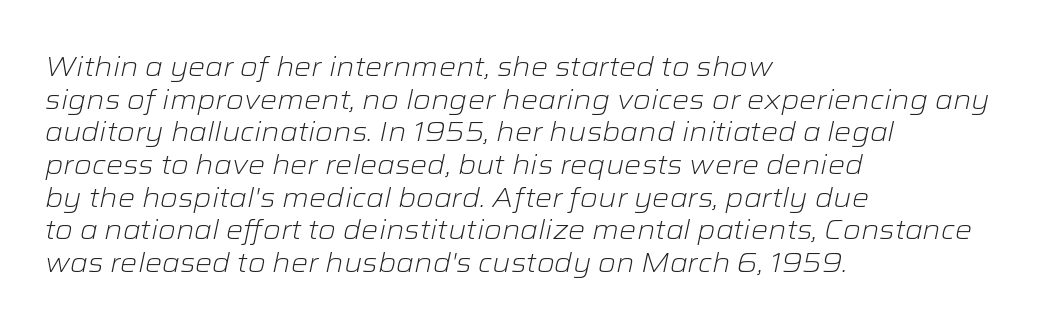
Posture: slanted. Compared with a typical body face, this is equally light or lighter still. Words appear dense and cohesive because spacing is normal. These lines are set flush left with a ragged right edge. Decoration check: the copy has no underline.
